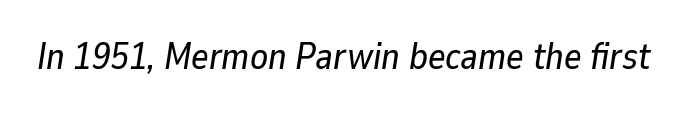
The image shows 37 px text type, italic (leaning right); set normal letter spacing, not underlined; low stroke contrast and a medium x-height.
